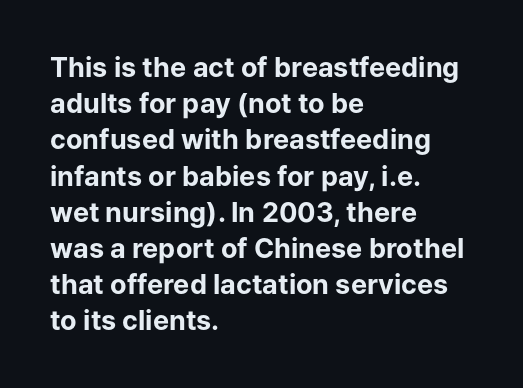
Does the weight exceed regular? Yes, all the way to bold. Inter-character spacing is left at the font's built-in metrics. If you drew a ruler down the left edge, every line would touch it. Only glyphs here, with clear space below each row. This sample keeps an unexceptional amount of space between lines.
